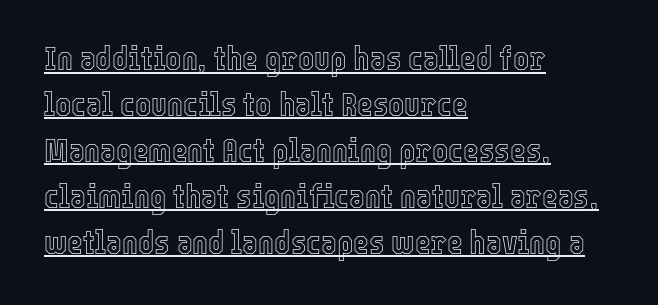
The image shows 34 px condensed type, upright; set left-aligned, normal line spacing (1.35x), normal letter spacing, underlined; a medium x-height.
